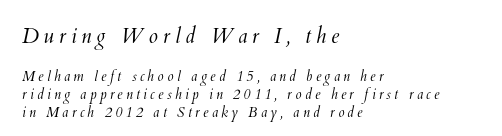
The image shows 21 px text type; set left-aligned, normal line spacing (1.32x), unusually wide letter spacing (+0.23 em), not underlined; the first (top) block is 1.5x larger.
